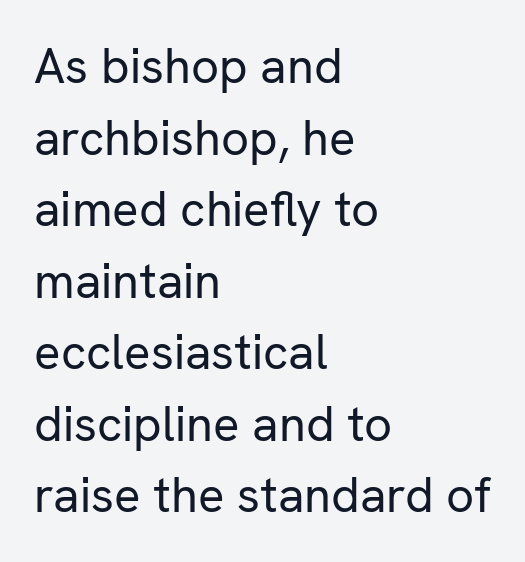
The image shows 49 px regular-weight sans-serif type, upright; set left-aligned, normal line spacing (1.46x), normal letter spacing, not underlined; low stroke contrast and a medium x-height.
